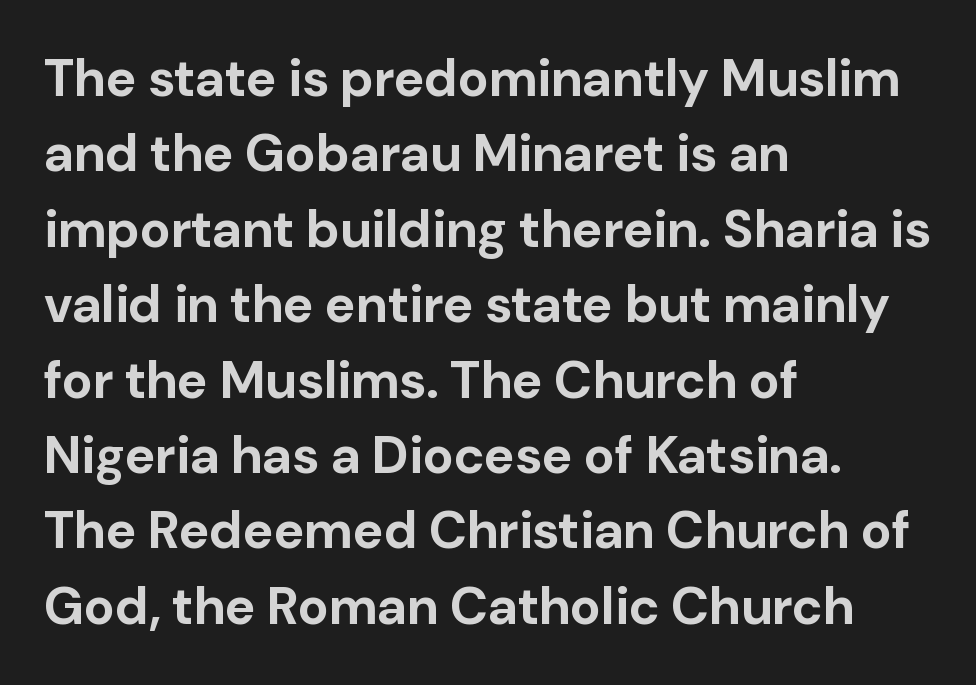
{"serif": "no", "italic": "no", "bold": "yes", "weight": "bold", "width": "normal", "stroke_contrast": "low", "x_height": "medium", "monospaced": "no", "underline": "no", "align": "left", "line_spacing": "normal", "line_spacing_ratio": 1.45, "letter_spacing": "normal", "letter_spacing_em": 0.0, "glyph_px": 52}
